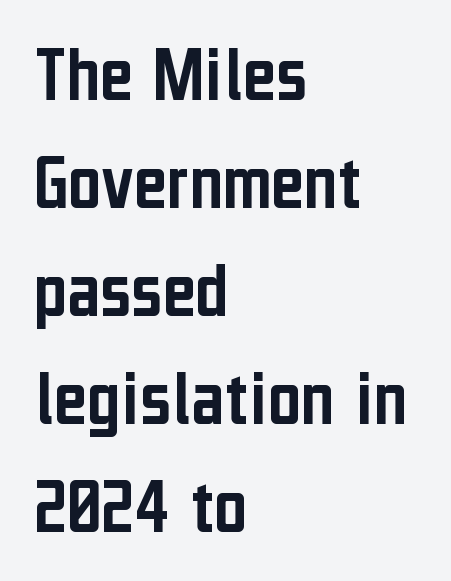
Q: Is the text italic (slanted)? A: No, it is upright.
Q: Is the typeface a serif or a sans-serif typeface? A: Sans-serif.
Q: Is the text underlined? A: No.
Q: How is the paragraph aligned? A: Left-aligned.
Q: Is the spacing between letters normal or unusually wide? A: Normal.
Q: Is the spacing between lines tight, normal or loose? A: Normal.
Q: Width (condensed, normal, or wide)? A: Condensed.
Q: Stroke contrast? A: Low.
Q: x-height? A: Medium.
Q: Monospaced? A: No.
